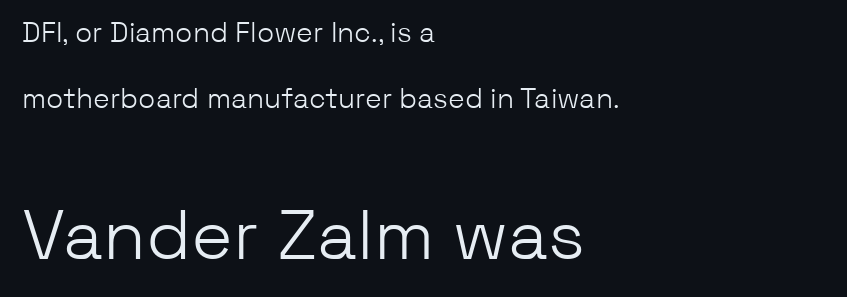
{"serif": "no", "italic": "no", "bold": "no", "weight": "light", "width": "normal", "stroke_contrast": "low", "x_height": "medium", "monospaced": "no", "underline": "no", "align": "left", "line_spacing": "loose", "line_spacing_ratio": 2.36, "letter_spacing": "normal", "letter_spacing_em": 0.0, "larger_block": "second", "size_ratio": 2.5, "glyph_px": 70}
